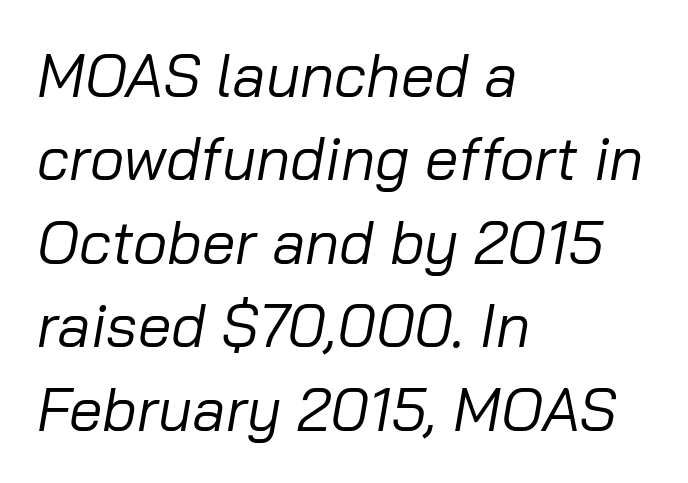
Q: Is the text bold? A: No.
Q: Is the text italic (slanted)? A: Yes, it leans right by about 10 degrees.
Q: Is the text underlined? A: No.
Q: How is the paragraph aligned? A: Left-aligned.
Q: Is the spacing between letters normal or unusually wide? A: Normal.
Q: Is the spacing between lines tight, normal or loose? A: Normal.
Q: Width (condensed, normal, or wide)? A: Normal.
Q: Stroke contrast? A: Low.
Q: x-height? A: Medium.
Q: Monospaced? A: No.
